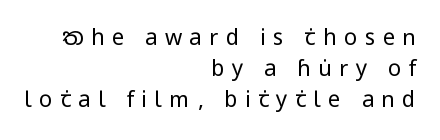
The image shows 22 px text type, upright; set right-aligned, normal line spacing (1.4x), unusually wide letter spacing (+0.34 em), not underlined.
